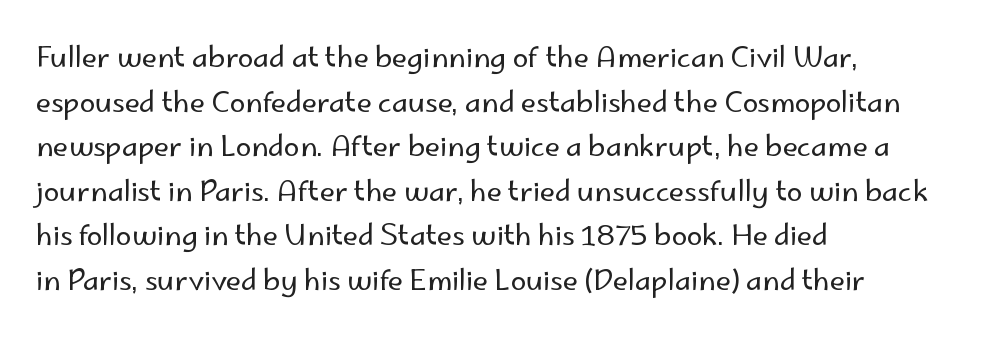
The image shows 28 px regular-weight sans-serif type, upright; set left-aligned, normal line spacing (1.59x), normal letter spacing, not underlined; low stroke contrast and a small x-height.
